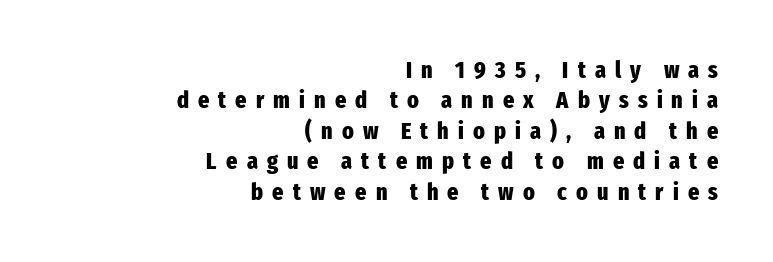
Q: Is the text bold? A: Yes.
Q: Is the text italic (slanted)? A: No, it is upright.
Q: Is the text underlined? A: No.
Q: How is the paragraph aligned? A: Right-aligned.
Q: Is the spacing between letters normal or unusually wide? A: Unusually wide.
Q: Is the spacing between lines tight, normal or loose? A: Normal.
